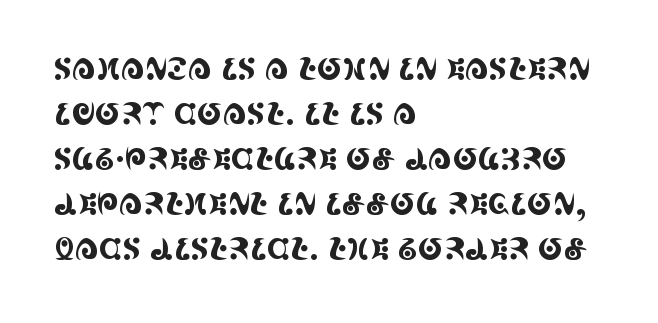
Q: Is the text italic (slanted)? A: No, it is upright.
Q: Is the typeface a serif or a sans-serif typeface? A: Serif.
Q: Is the text underlined? A: No.
Q: How is the paragraph aligned? A: Left-aligned.
Q: Is the spacing between letters normal or unusually wide? A: Normal.
Q: Is the spacing between lines tight, normal or loose? A: Normal.
Q: Width (condensed, normal, or wide)? A: Condensed.
Q: x-height? A: Large.
Q: Monospaced? A: No.
